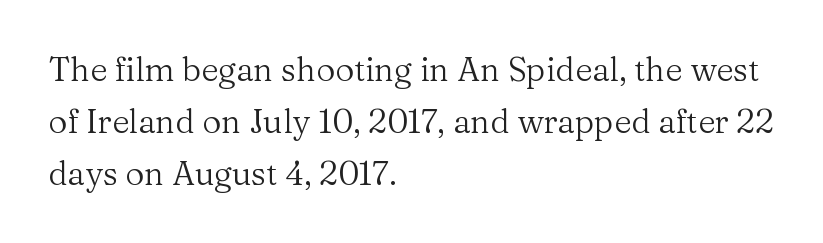
The image shows 33 px regular-weight serif type, upright; set left-aligned, normal line spacing (1.58x), normal letter spacing, not underlined; medium stroke contrast and a medium x-height.
